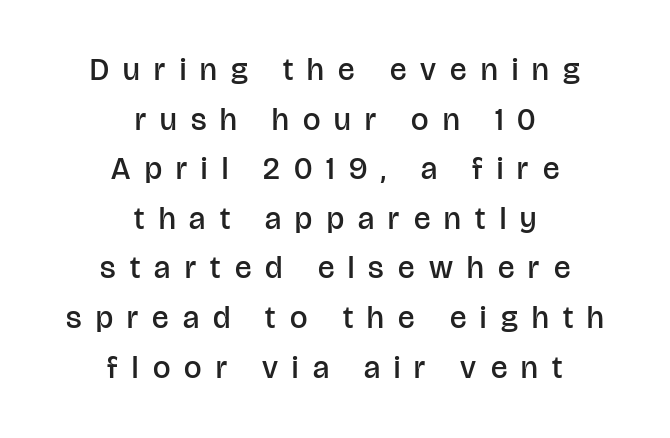
Moderately thickened strokes mark this as semibold type. Does the copy run flush right? No — it is centered line by line. The passage shown is typeset with a sans-serif family. There is plenty of visible air inserted between adjacent glyphs. Quick note: underline off.
